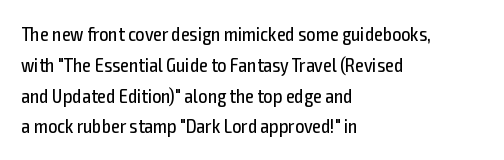
Unmarked baselines from the first word to the last. Between one letter and the next there's only the usual sliver of space. Left-aligned paragraph, ragged on the right. Compared with typical paragraphs, the rows here are spaced about the same. It's the straight-up-and-down kind of type.
